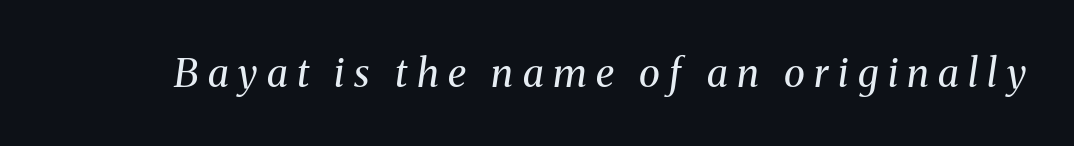
The image shows 39 px regular-weight serif type, italic (leaning right); set unusually wide letter spacing (+0.24 em), not underlined; medium stroke contrast and a medium x-height.
